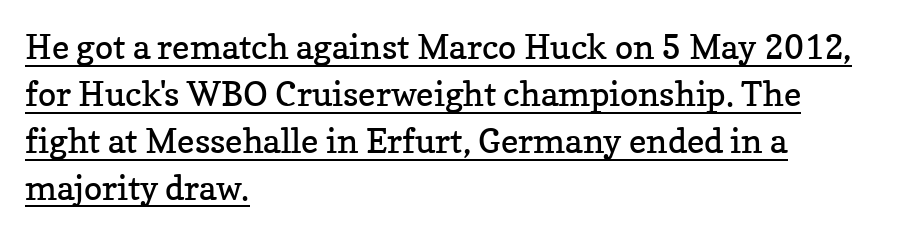
{"serif": "yes", "italic": "no", "bold": "no", "weight": "regular", "width": "normal", "stroke_contrast": "low", "x_height": "medium", "monospaced": "no", "underline": "yes", "align": "left", "line_spacing": "normal", "line_spacing_ratio": 1.38, "letter_spacing": "normal", "letter_spacing_em": 0.0, "glyph_px": 34}
